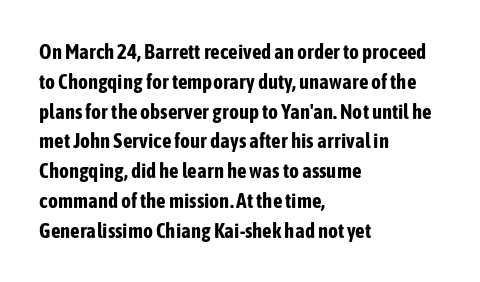
Q: Is the text bold? A: Yes.
Q: Is the text italic (slanted)? A: No, it is upright.
Q: Is the text underlined? A: No.
Q: How is the paragraph aligned? A: Left-aligned.
Q: Is the spacing between letters normal or unusually wide? A: Normal.
Q: Is the spacing between lines tight, normal or loose? A: Normal.
